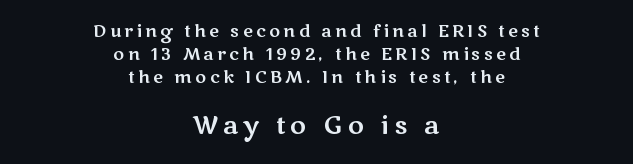
The space beneath each line is pristine and unruled. The designer left line spacing at the default. Posture: vertical. Layout note: lines centered. You get the small type first, then a jump to larger type.
